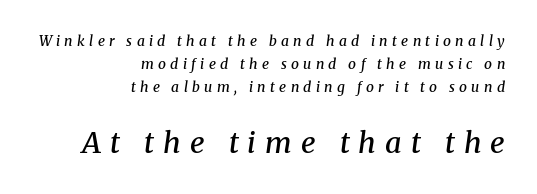
Spacing between characters has been opened up far beyond the box default. How heavy is the stroke? Medium-heavy — a semibold, shy of bold. Whoever set this chose a conventional vertical rhythm. The gap between lines stays unmarked. Where is the straight margin? On the right. You get the small type first, then a jump to larger type.
